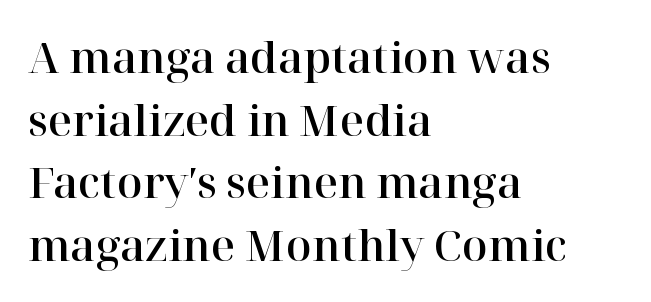
The image shows 42 px serif type, upright; set left-aligned, normal line spacing (1.49x), normal letter spacing, not underlined; high stroke contrast and a medium x-height.
